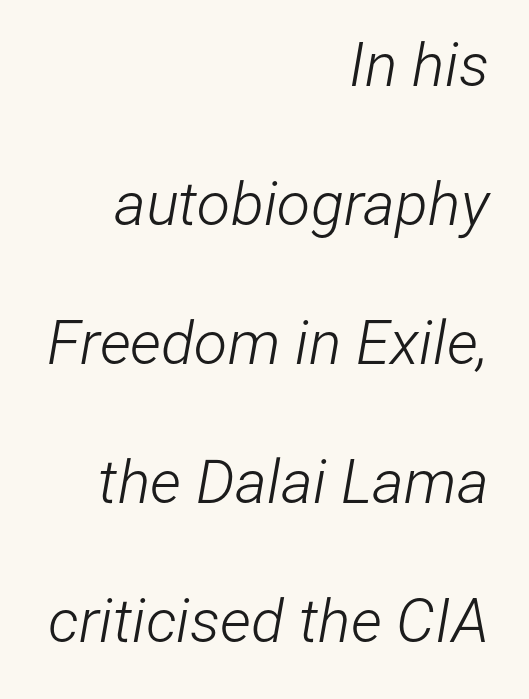
Q: Is the text bold? A: No.
Q: Is the text italic (slanted)? A: Yes, it leans right by about 12 degrees.
Q: Is the text underlined? A: No.
Q: How is the paragraph aligned? A: Right-aligned.
Q: Is the spacing between letters normal or unusually wide? A: Normal.
Q: Is the spacing between lines tight, normal or loose? A: Loose.
Q: Width (condensed, normal, or wide)? A: Condensed.
Q: Stroke contrast? A: Low.
Q: x-height? A: Medium.
Q: Monospaced? A: No.
